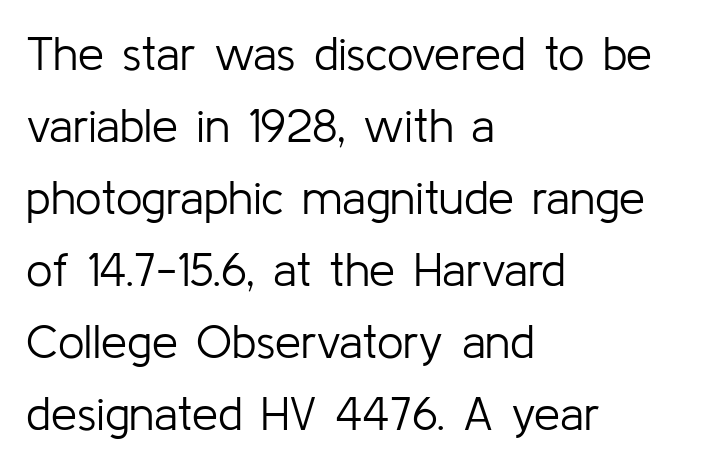
The image shows 47 px light sans-serif type, upright; set left-aligned, normal line spacing (1.53x), normal letter spacing, not underlined; low stroke contrast and a medium x-height.
